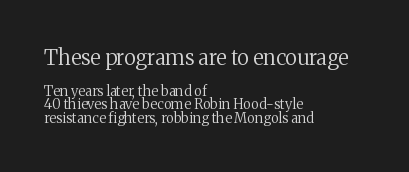
Q: Is the text bold? A: No.
Q: Is the text italic (slanted)? A: No, it is upright.
Q: Is the text underlined? A: No.
Q: How is the paragraph aligned? A: Left-aligned.
Q: Is the spacing between letters normal or unusually wide? A: Normal.
Q: Is the spacing between lines tight, normal or loose? A: Tight.
Q: Which block of text is set in a larger size, the first (top) or the second (bottom)? A: The first (top) one.
